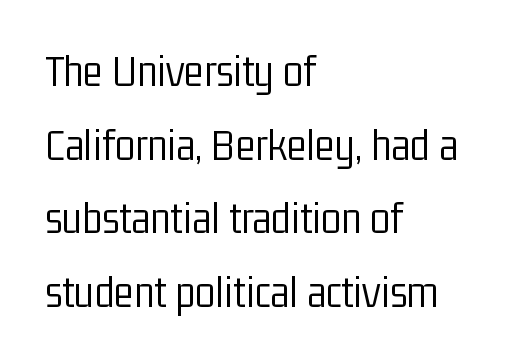
The image shows 46 px light, condensed sans-serif type, upright; set left-aligned, normal line spacing (1.6x), normal letter spacing, not underlined; low stroke contrast and a medium x-height.
